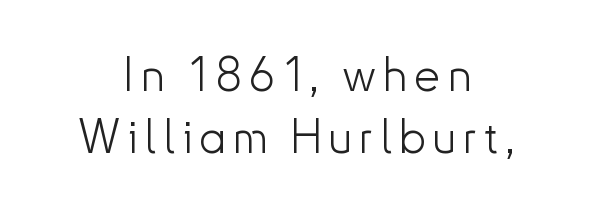
Q: Is the text bold? A: No.
Q: Is the text italic (slanted)? A: No, it is upright.
Q: Is the typeface a serif or a sans-serif typeface? A: Sans-serif.
Q: Is the text underlined? A: No.
Q: How is the paragraph aligned? A: Centered.
Q: Is the spacing between lines tight, normal or loose? A: Normal.
Q: Width (condensed, normal, or wide)? A: Normal.
Q: Stroke contrast? A: Low.
Q: x-height? A: Small.
Q: Monospaced? A: No.
